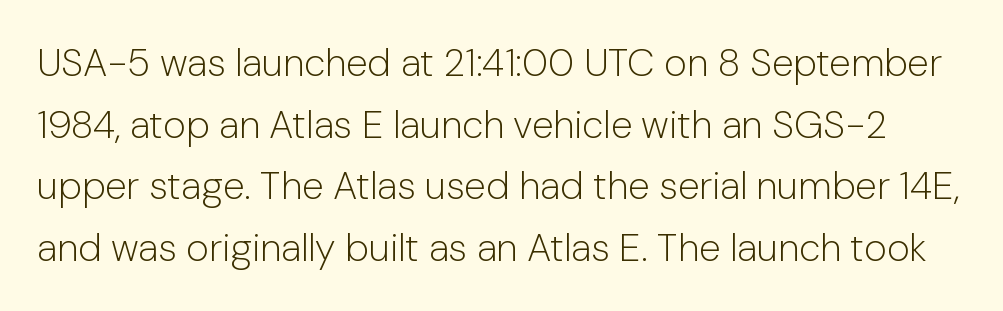
The typesetting does not lean heavy: it is not bold. Rendered with straight, roman letterforms. The letters advance in unequal steps, a hallmark of proportional type. These lines keep a tight, regular rhythm from letter to letter.
